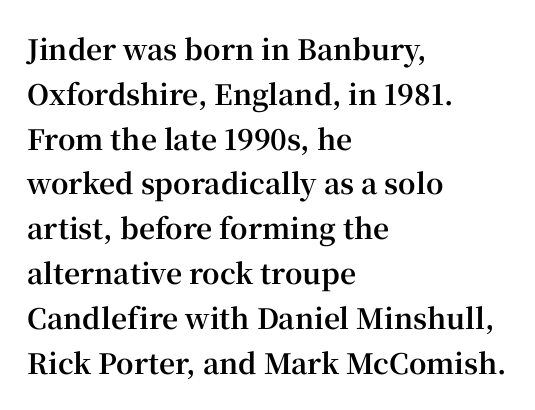
The image shows 28 px bold serif type, upright; set left-aligned, normal line spacing (1.6x), normal letter spacing, not underlined; high stroke contrast and a medium x-height.
